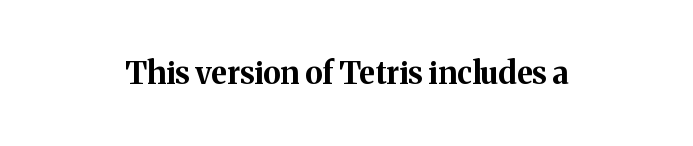
{"serif": "yes", "italic": "no", "bold": "yes", "weight": "bold", "width": "normal", "stroke_contrast": "medium", "x_height": "medium", "monospaced": "no", "underline": "no", "letter_spacing": "normal", "letter_spacing_em": 0.0, "glyph_px": 31}
